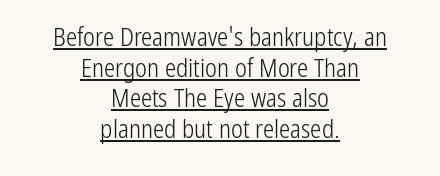
Q: Is the text bold? A: No.
Q: Is the text italic (slanted)? A: No, it is upright.
Q: Is the text underlined? A: Yes.
Q: How is the paragraph aligned? A: Centered.
Q: Is the spacing between letters normal or unusually wide? A: Normal.
